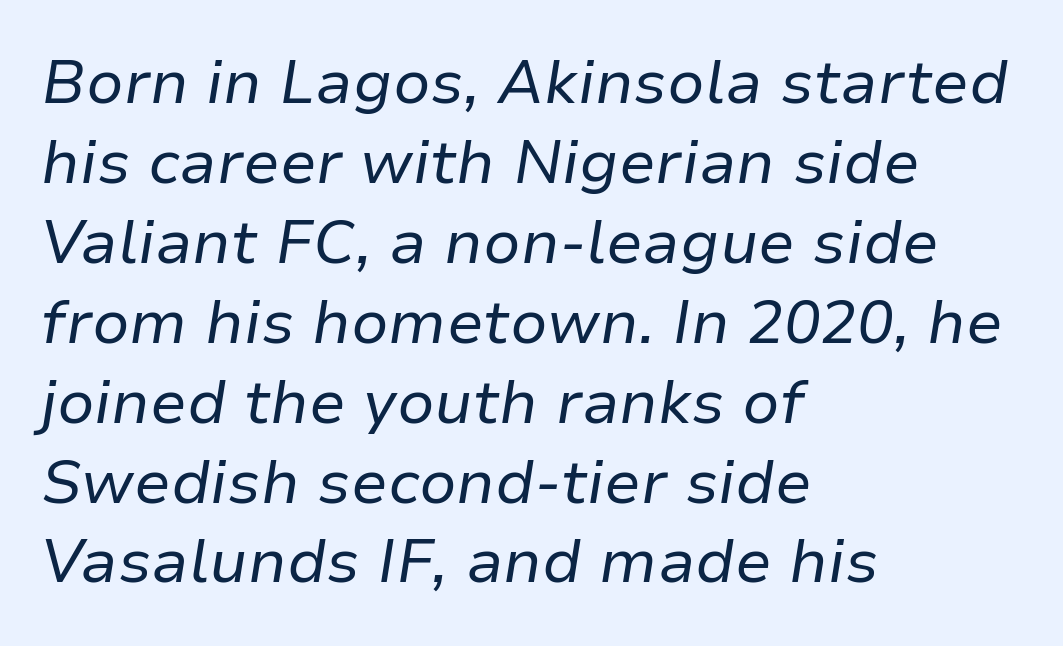
The image shows 61 px regular-weight type, italic (leaning right); set left-aligned, normal line spacing (1.31x), normal letter spacing, not underlined; low stroke contrast and a medium x-height.
